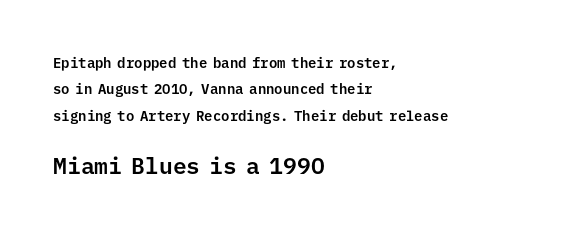
{"italic": "no", "underline": "no", "align": "left", "line_spacing_ratio": 1.88, "letter_spacing": "normal", "letter_spacing_em": 0.0, "larger_block": "second", "size_ratio": 1.64, "glyph_px": 23}
